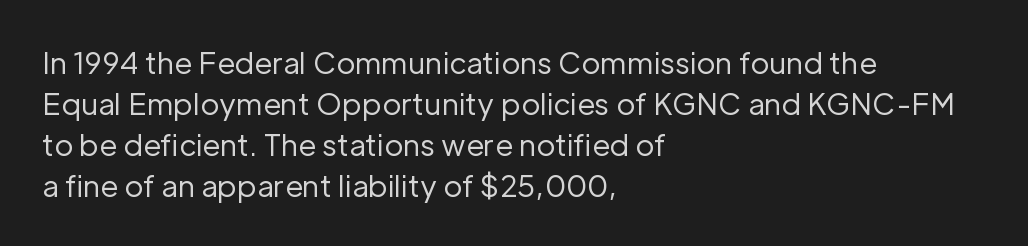
{"serif": "no", "italic": "no", "bold": "no", "weight": "regular", "width": "normal", "stroke_contrast": "low", "x_height": "medium", "monospaced": "no", "underline": "no", "align": "left", "line_spacing": "normal", "line_spacing_ratio": 1.41, "letter_spacing": "normal", "letter_spacing_em": 0.0, "glyph_px": 29}
